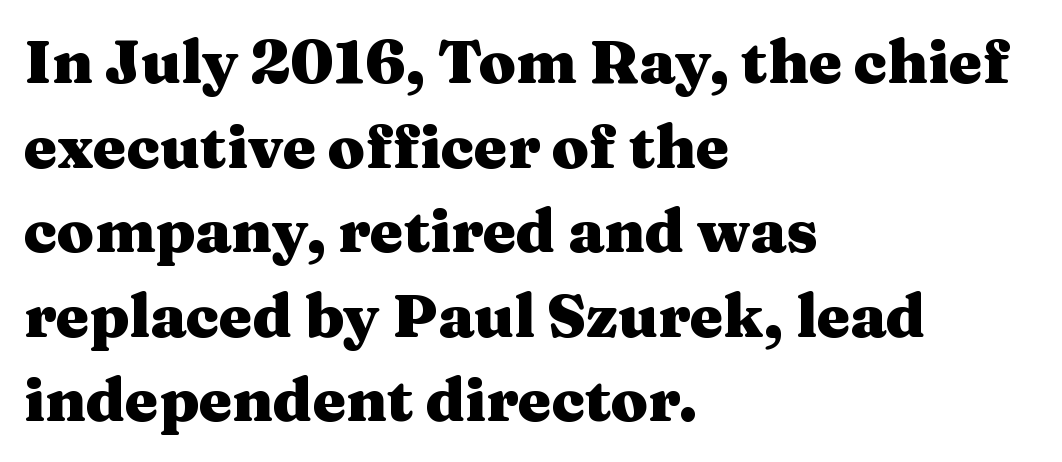
Q: Is the text bold? A: Yes.
Q: Is the text italic (slanted)? A: No, it is upright.
Q: Is the typeface a serif or a sans-serif typeface? A: Serif.
Q: Is the text underlined? A: No.
Q: How is the paragraph aligned? A: Left-aligned.
Q: Is the spacing between letters normal or unusually wide? A: Normal.
Q: Is the spacing between lines tight, normal or loose? A: Normal.
Q: Width (condensed, normal, or wide)? A: Wide.
Q: Stroke contrast? A: Medium.
Q: x-height? A: Medium.
Q: Monospaced? A: No.
